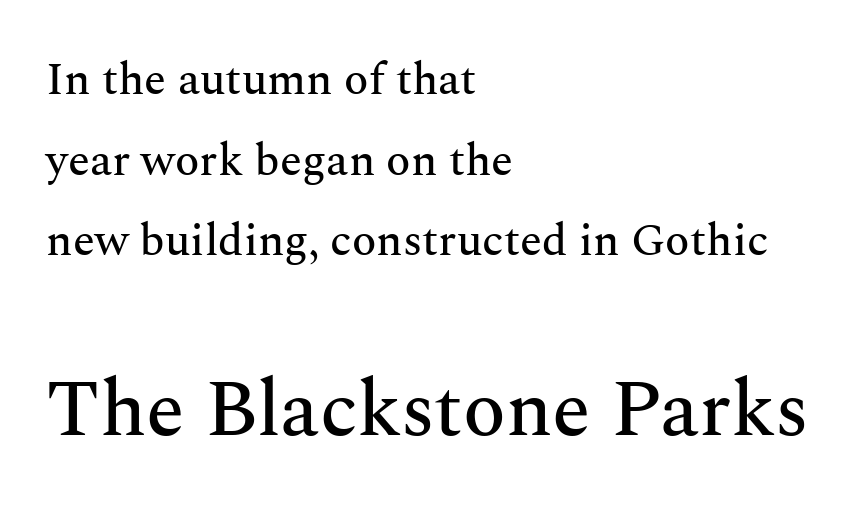
{"serif": "yes", "italic": "no", "width": "normal", "stroke_contrast": "medium", "x_height": "medium", "monospaced": "no", "underline": "no", "align": "left", "line_spacing_ratio": 1.79, "letter_spacing": "normal", "letter_spacing_em": 0.0, "larger_block": "second", "size_ratio": 1.76, "glyph_px": 79}
